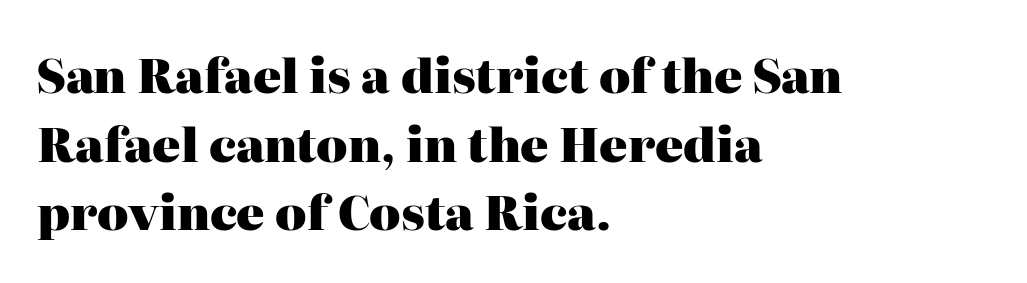
Bare-footed words on every line. Tracking value appears to be zero — textbook default spacing. Line beginnings align vertically; line endings do not. Old-style or modern, the face here clearly has serifs. The rendering uses natural spacing where letterforms have individual widths.
